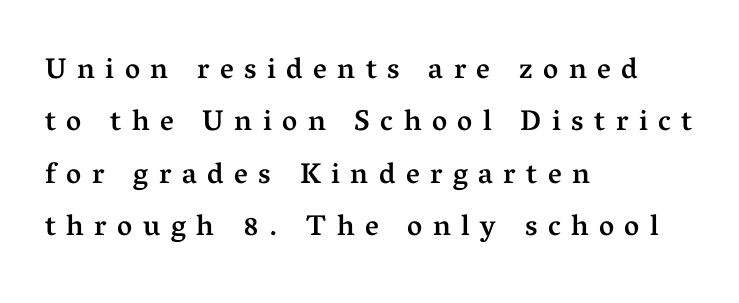
Q: Is the text bold? A: Semi-bold.
Q: Is the text italic (slanted)? A: No, it is upright.
Q: Is the typeface a serif or a sans-serif typeface? A: Serif.
Q: Is the text underlined? A: No.
Q: How is the paragraph aligned? A: Left-aligned.
Q: Is the spacing between letters normal or unusually wide? A: Unusually wide.
Q: Width (condensed, normal, or wide)? A: Normal.
Q: Stroke contrast? A: Medium.
Q: x-height? A: Medium.
Q: Monospaced? A: No.
